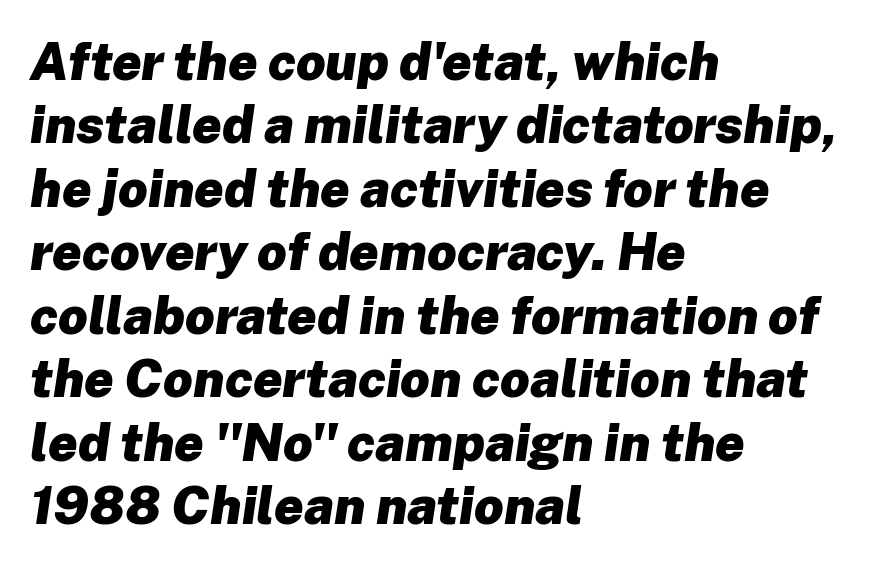
{"italic": "yes", "lean": "right", "slant_degrees": 8, "bold": "yes", "weight": "heavy", "width": "normal", "stroke_contrast": "low", "x_height": "medium", "monospaced": "no", "underline": "no", "align": "left", "line_spacing_ratio": 1.22, "letter_spacing": "normal", "letter_spacing_em": 0.0, "glyph_px": 52}
